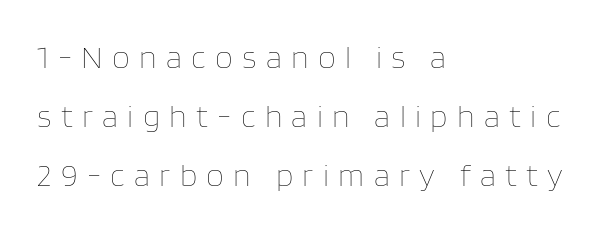
All the whitespace from short lines collects on the right. Stem width sits at or under what a default text font uses. The passage shown is typed in a proportional face where columns would drift. This rendering widens character spacing well past its baseline value. No italicization has been applied; the sample stays upright.
